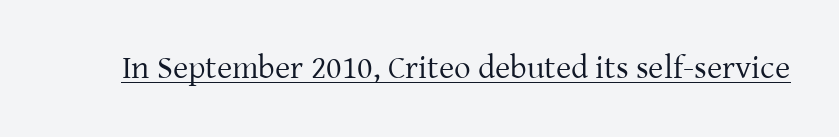
{"serif": "yes", "italic": "no", "bold": "no", "weight": "regular", "width": "normal", "stroke_contrast": "low", "x_height": "medium", "monospaced": "no", "underline": "yes", "letter_spacing": "normal", "letter_spacing_em": 0.0, "glyph_px": 33}
